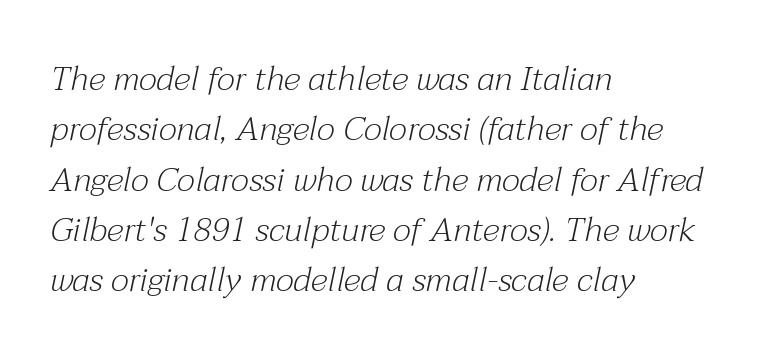
Q: Is the text bold? A: No.
Q: Is the text italic (slanted)? A: Yes, it leans right by about 12 degrees.
Q: Is the typeface a serif or a sans-serif typeface? A: Serif.
Q: Is the text underlined? A: No.
Q: How is the paragraph aligned? A: Left-aligned.
Q: Is the spacing between letters normal or unusually wide? A: Normal.
Q: Is the spacing between lines tight, normal or loose? A: Normal.
Q: Width (condensed, normal, or wide)? A: Normal.
Q: Stroke contrast? A: Medium.
Q: x-height? A: Medium.
Q: Monospaced? A: No.
